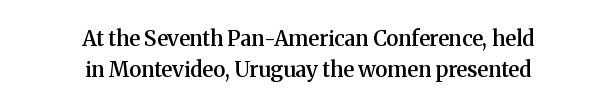
The image shows 21 px text type, upright; set centered, normal line spacing (1.5x), normal letter spacing, not underlined.
